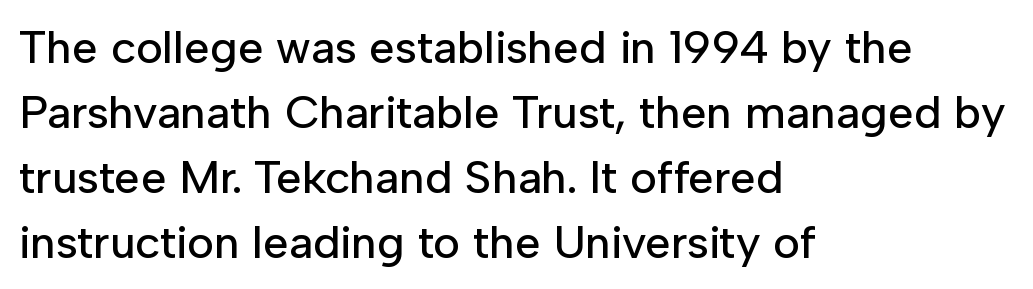
Q: Is the text italic (slanted)? A: No, it is upright.
Q: Is the typeface a serif or a sans-serif typeface? A: Sans-serif.
Q: Is the text underlined? A: No.
Q: How is the paragraph aligned? A: Left-aligned.
Q: Is the spacing between letters normal or unusually wide? A: Normal.
Q: Is the spacing between lines tight, normal or loose? A: Normal.
Q: Width (condensed, normal, or wide)? A: Normal.
Q: Stroke contrast? A: Low.
Q: x-height? A: Medium.
Q: Monospaced? A: No.
